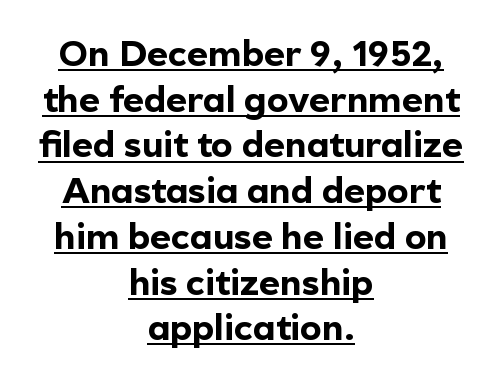
The image shows 36 px bold sans-serif type, upright; set centered, normal line spacing (1.27x), normal letter spacing, underlined; a medium x-height.
